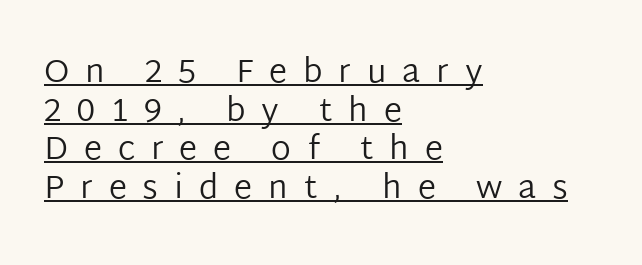
This is not heavy type; no bold has been used. Substantial extra tracking has been applied to these lines. You could not count columns in this text — the font is proportionally spaced. You can tell it's not italic because the verticals are truly vertical.
